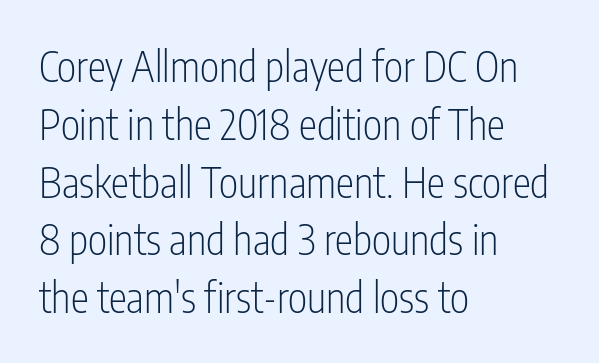
{"serif": "no", "italic": "no", "bold": "no", "weight": "light", "width": "condensed", "stroke_contrast": "low", "x_height": "medium", "monospaced": "no", "underline": "no", "align": "left", "line_spacing": "normal", "line_spacing_ratio": 1.41, "letter_spacing": "normal", "letter_spacing_em": 0.0, "glyph_px": 41}
